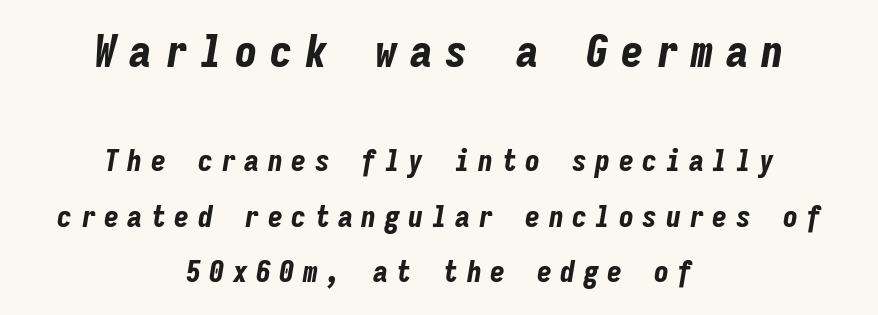
Does extra space separate the letters? Yes, quite a lot of it. The compositor balanced each line on the midline. Yep, that's italic — everything's leaning. Students, this is bold: see how much ink each stroke carries.
